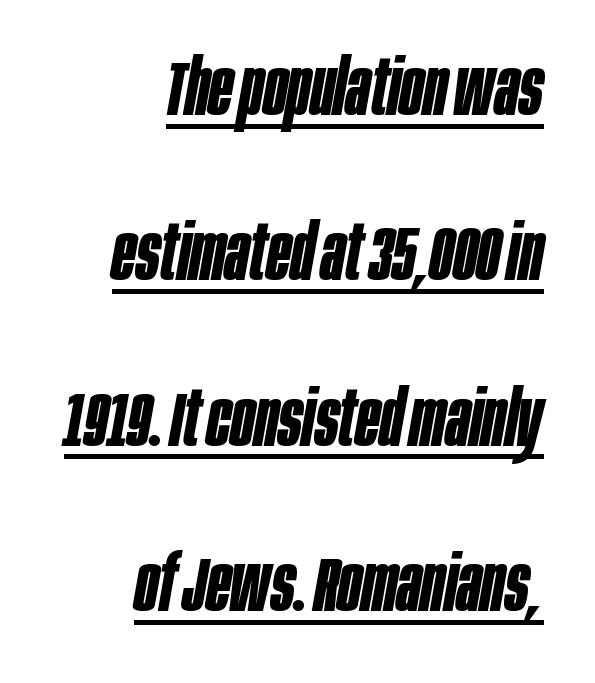
Q: Is the text bold? A: Yes.
Q: Is the text italic (slanted)? A: Yes, it leans right by about 10 degrees.
Q: Is the text underlined? A: Yes.
Q: How is the paragraph aligned? A: Right-aligned.
Q: Is the spacing between letters normal or unusually wide? A: Normal.
Q: Is the spacing between lines tight, normal or loose? A: Loose.
Q: Width (condensed, normal, or wide)? A: Condensed.
Q: Stroke contrast? A: Low.
Q: x-height? A: Large.
Q: Monospaced? A: No.
